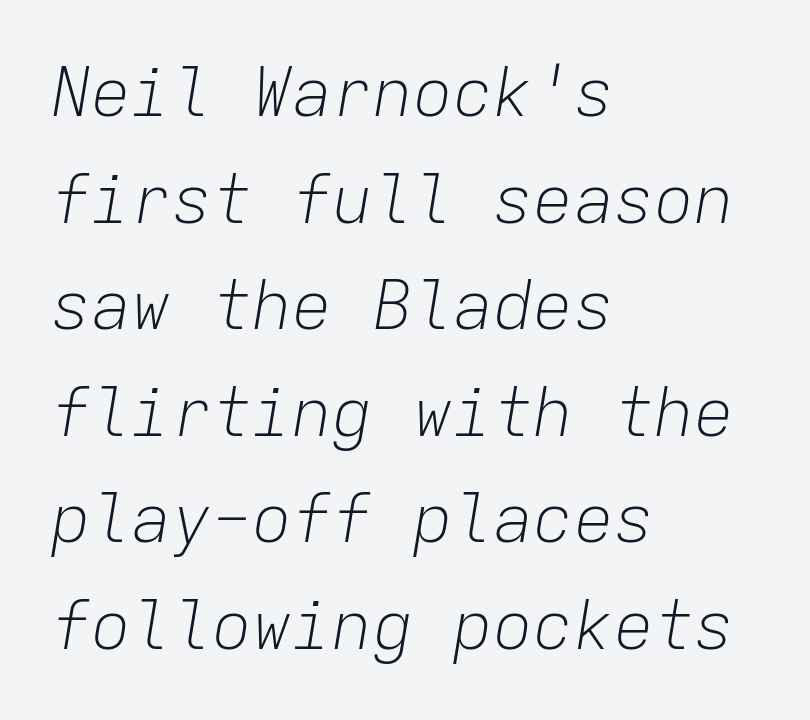
Q: Is the text bold? A: No.
Q: Is the text italic (slanted)? A: Yes, it leans right by about 9 degrees.
Q: Is the text underlined? A: No.
Q: How is the paragraph aligned? A: Left-aligned.
Q: Is the spacing between letters normal or unusually wide? A: Normal.
Q: Is the spacing between lines tight, normal or loose? A: Normal.
Q: Width (condensed, normal, or wide)? A: Normal.
Q: Stroke contrast? A: Low.
Q: x-height? A: Medium.
Q: Monospaced? A: Yes.
